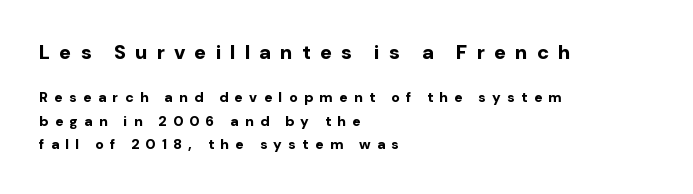
The image shows 20 px bold type, upright; set left-aligned, normal line spacing (1.67x), unusually wide letter spacing (+0.45 em), not underlined; the first (top) block is 1.43x larger.
